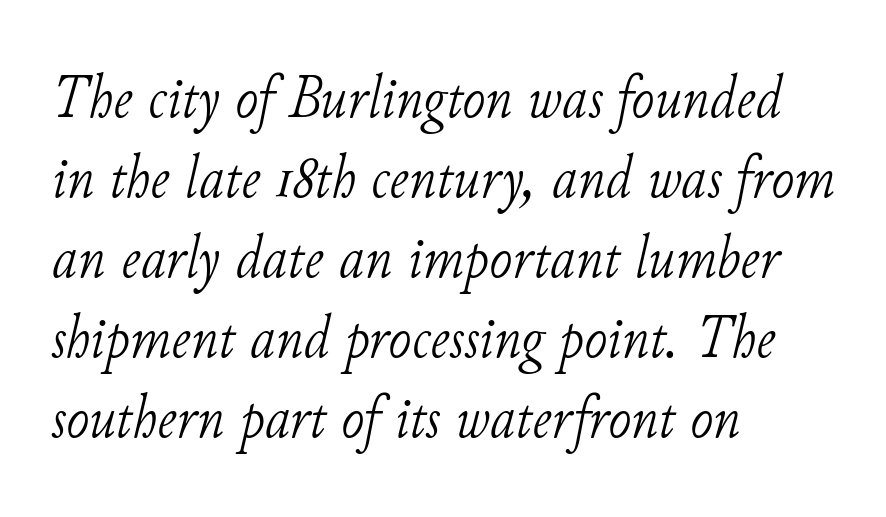
Q: Is the text bold? A: No.
Q: Is the text italic (slanted)? A: Yes, it leans right by about 11 degrees.
Q: Is the typeface a serif or a sans-serif typeface? A: Serif.
Q: Is the text underlined? A: No.
Q: How is the paragraph aligned? A: Left-aligned.
Q: Is the spacing between letters normal or unusually wide? A: Normal.
Q: Is the spacing between lines tight, normal or loose? A: Normal.
Q: Width (condensed, normal, or wide)? A: Normal.
Q: Stroke contrast? A: Low.
Q: x-height? A: Small.
Q: Monospaced? A: No.
